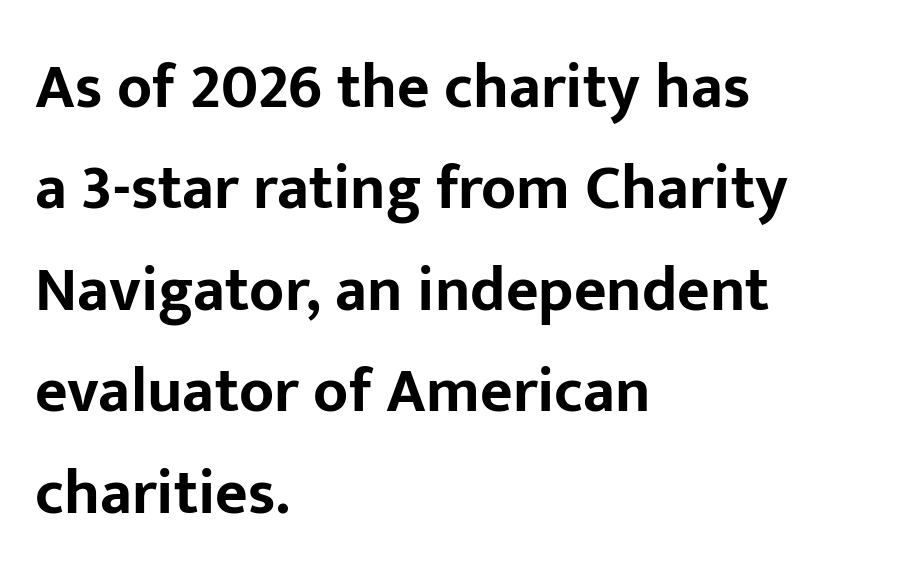
{"serif": "no", "italic": "no", "bold": "yes", "weight": "bold", "width": "normal", "stroke_contrast": "low", "x_height": "medium", "monospaced": "no", "underline": "no", "align": "left", "line_spacing": "normal", "line_spacing_ratio": 1.61, "letter_spacing": "normal", "letter_spacing_em": 0.0, "glyph_px": 63}
